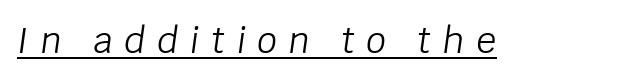
Loose tracking; the words dissolve into strings of separated letters. The lettering is marked with a stroke running underneath it. The lettering tilts uniformly, giving the passage an italic look. Note the varied advance widths — an 'i' is clearly narrower than an 'm'.
